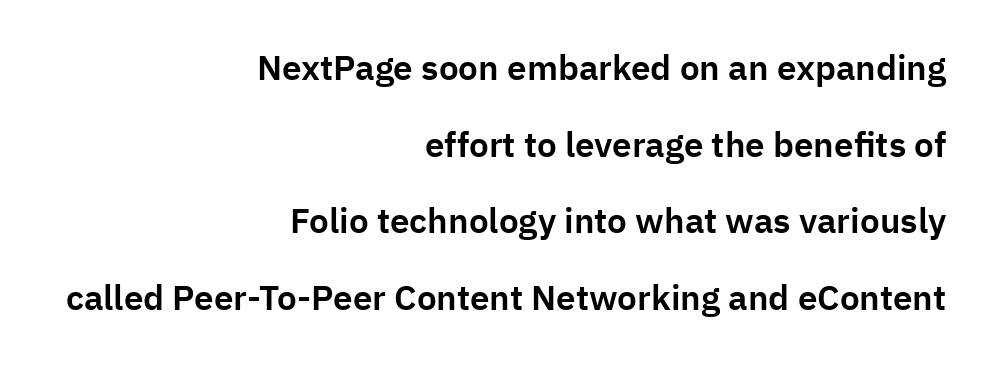
{"serif": "no", "italic": "no", "width": "normal", "stroke_contrast": "low", "x_height": "medium", "monospaced": "no", "underline": "no", "align": "right", "line_spacing": "loose", "line_spacing_ratio": 2.19, "letter_spacing": "normal", "letter_spacing_em": 0.0, "glyph_px": 35}
